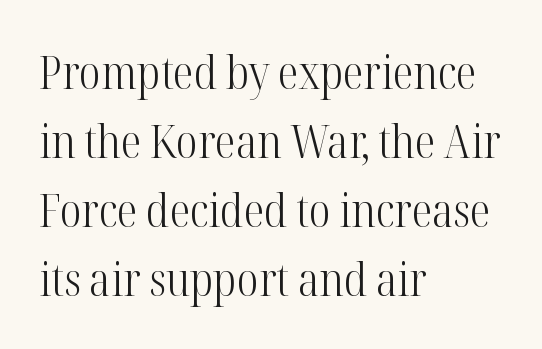
This is the regular roman posture of the typeface. Nothing unusual about the tracking: characters are spaced as the font intends. Summary of weight: not heavy and not bold. This sample keeps an unexceptional amount of space between lines. Proportional: the letters do not fall into vertical columns. Words float on clear page, feet unadorned.
